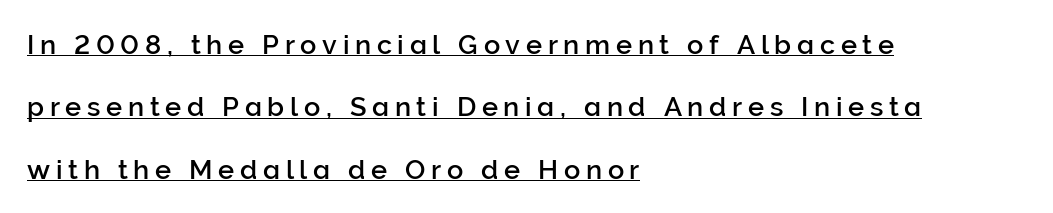
Underlined type. Does the lettering tilt? It doesn't — this is upright. Where is the straight margin? On the left. You could fit nearly another row in the gap between these rows.
